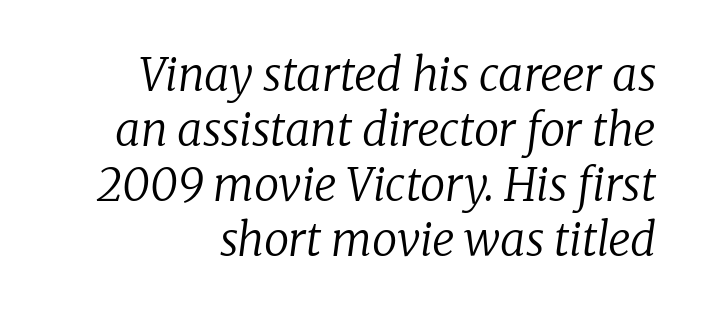
I'd call this a serif setting — the letters wear small feet. The strokes are not fattened; the text isn't bold. Characters are canted at an angle relative to the baseline's perpendicular. Just letters on the line, the space beneath them empty. The passage is arranged like a letterhead date or caption credit — flush right.
